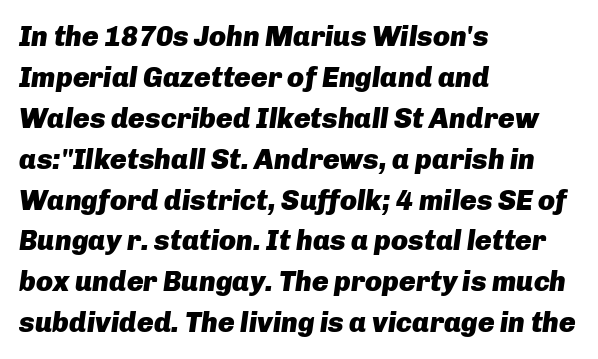
Q: Is the text bold? A: Yes.
Q: Is the text italic (slanted)? A: Yes, it leans right by about 8 degrees.
Q: Is the text underlined? A: No.
Q: How is the paragraph aligned? A: Left-aligned.
Q: Is the spacing between letters normal or unusually wide? A: Normal.
Q: Is the spacing between lines tight, normal or loose? A: Normal.
Q: Width (condensed, normal, or wide)? A: Normal.
Q: Stroke contrast? A: Low.
Q: x-height? A: Medium.
Q: Monospaced? A: No.
